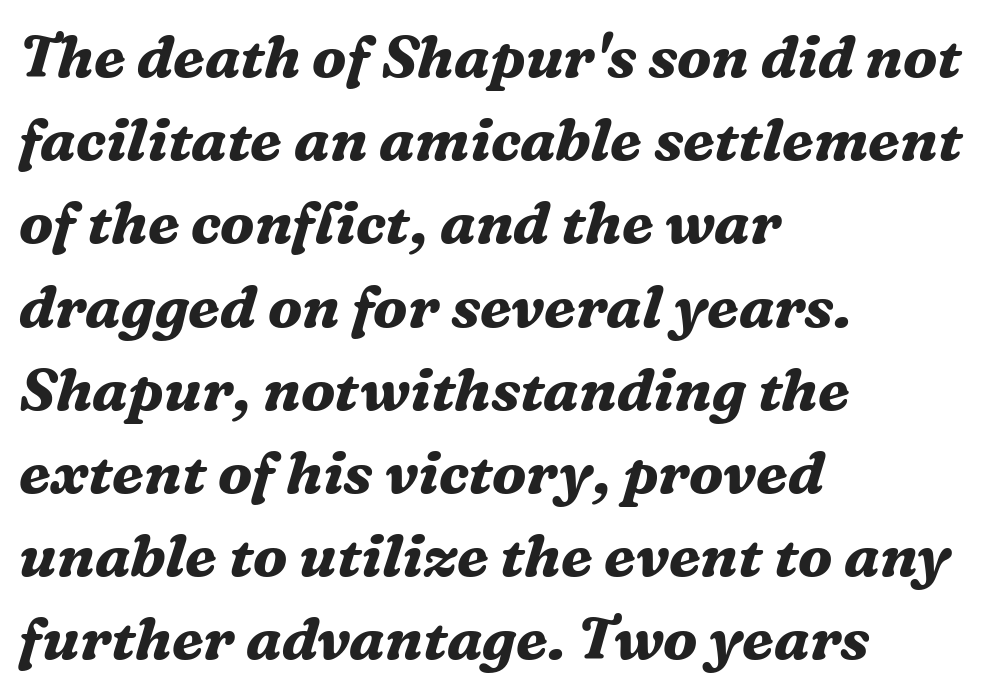
{"serif": "yes", "italic": "yes", "lean": "right", "slant_degrees": 16, "bold": "yes", "weight": "bold", "width": "normal", "stroke_contrast": "medium", "x_height": "medium", "monospaced": "no", "underline": "no", "align": "left", "line_spacing": "normal", "line_spacing_ratio": 1.41, "letter_spacing": "normal", "letter_spacing_em": 0.0, "glyph_px": 59}
